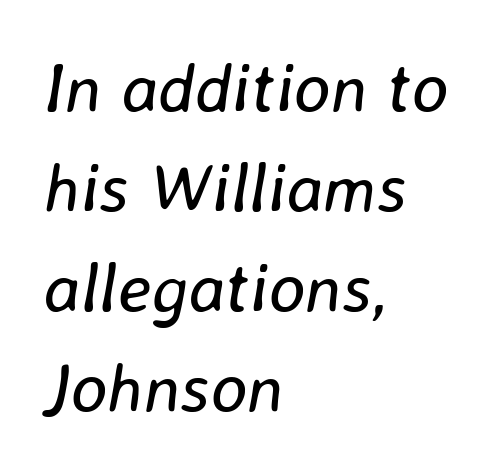
Q: Is the text bold? A: No.
Q: Is the text italic (slanted)? A: Yes, it leans right by about 8 degrees.
Q: Is the text underlined? A: No.
Q: How is the paragraph aligned? A: Left-aligned.
Q: Is the spacing between letters normal or unusually wide? A: Normal.
Q: Is the spacing between lines tight, normal or loose? A: Normal.
Q: Width (condensed, normal, or wide)? A: Normal.
Q: Stroke contrast? A: Low.
Q: x-height? A: Medium.
Q: Monospaced? A: No.
